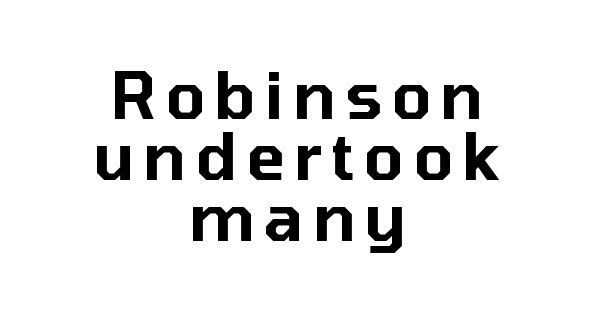
Type style note: lacks serifs. Layout note: lines centered. Closely set lines give the paragraph a compact silhouette. The rendering uses natural spacing where letterforms have individual widths. Unlike italic type, these characters show no tilt at all.
